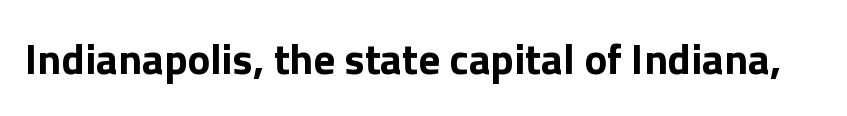
Q: Is the text bold? A: Yes.
Q: Is the text italic (slanted)? A: No, it is upright.
Q: Is the typeface a serif or a sans-serif typeface? A: Sans-serif.
Q: Is the text underlined? A: No.
Q: Is the spacing between letters normal or unusually wide? A: Normal.
Q: Width (condensed, normal, or wide)? A: Normal.
Q: x-height? A: Medium.
Q: Monospaced? A: No.
